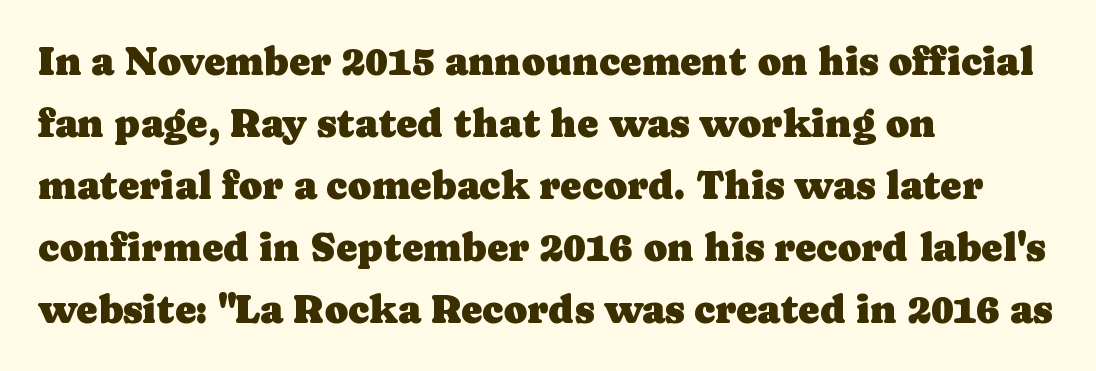
The image shows 40 px serif type, upright; set left-aligned, normal line spacing (1.55x), normal letter spacing, not underlined; low stroke contrast and a medium x-height.
